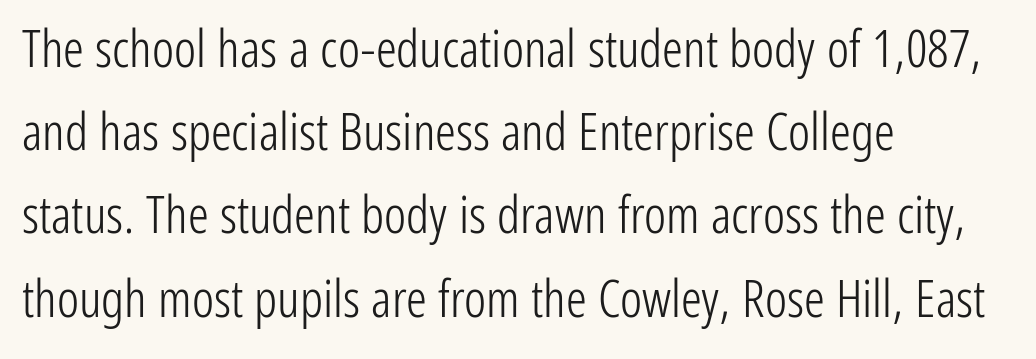
Alignment: flush left. Is the type heavy? It reads as light-to-regular instead. A clean baseline with only descenders dipping below it. Each letter keeps its own natural width here, so spacing adapts to shape. The line texture is even and compact thanks to regular tracking. The letters stand upright; this is a roman face.
